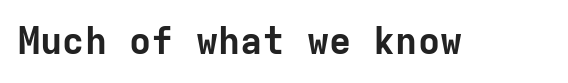
The image shows 37 px bold sans-serif type, upright, monospaced; set normal letter spacing, not underlined; low stroke contrast and a medium x-height.
